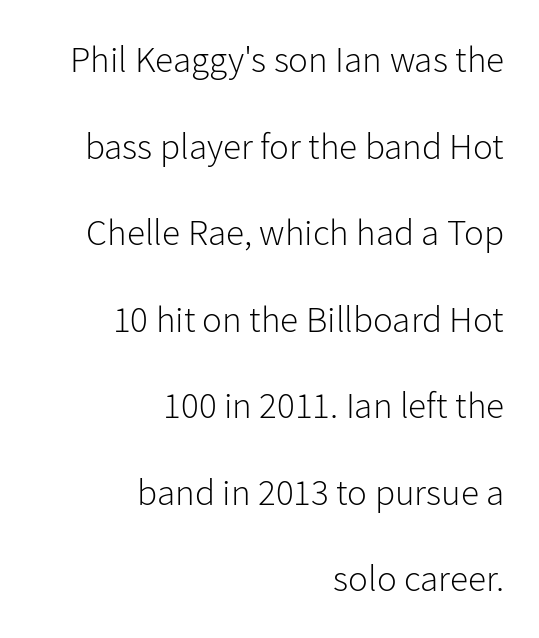
The passage shown is not underscored anywhere. Classification — sans serif. Successive baselines arrive slowly, with a big drop between each. All the whitespace from short lines collects on the left. Is the stroke heavy? The answer is a plain regular-or-lighter. Posture: vertical.
